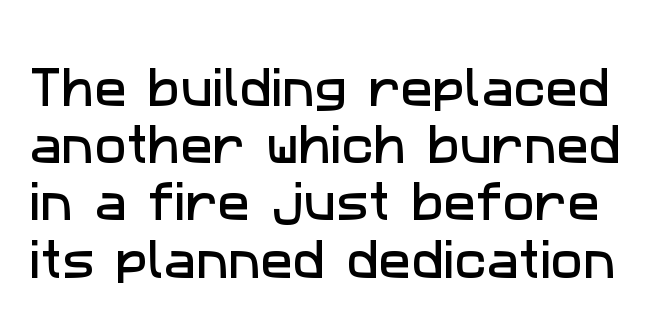
Note the varied advance widths — an 'i' is clearly narrower than an 'm'. Default kerning and tracking; the words read as compact shapes. The glyphs are unaccompanied by any horizontal stroke below them. Stroke terminals: plain, sans-serif.
